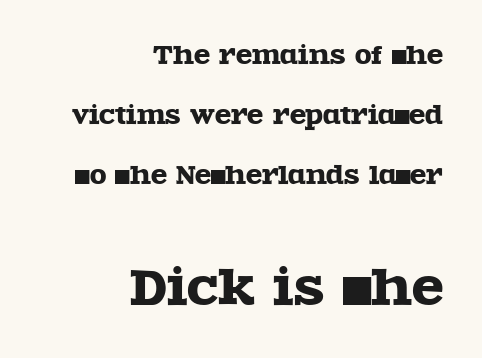
Students, note that the glyphs here touch the page at normal intervals. Notice the wide empty band between every row — that's loose leading. Only glyphs here, with clear space below each row. Italic: no, the glyphs are upright roman. In terms of letterform style, serifs are clearly present. Typesetter's note — lower block bumped up in size, upper block left smaller.
